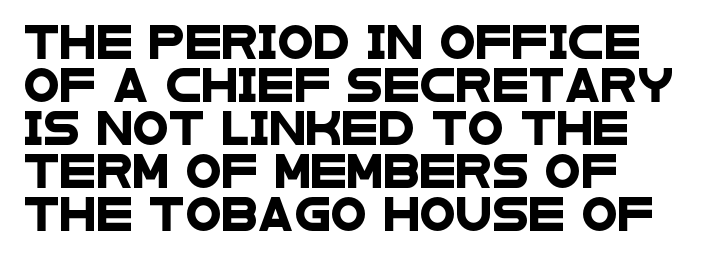
{"serif": "no", "width": "wide", "stroke_contrast": "low", "x_height": "large", "monospaced": "no", "underline": "no", "align": "left", "line_spacing": "normal", "line_spacing_ratio": 1.3, "letter_spacing": "normal", "letter_spacing_em": 0.0, "glyph_px": 33}
